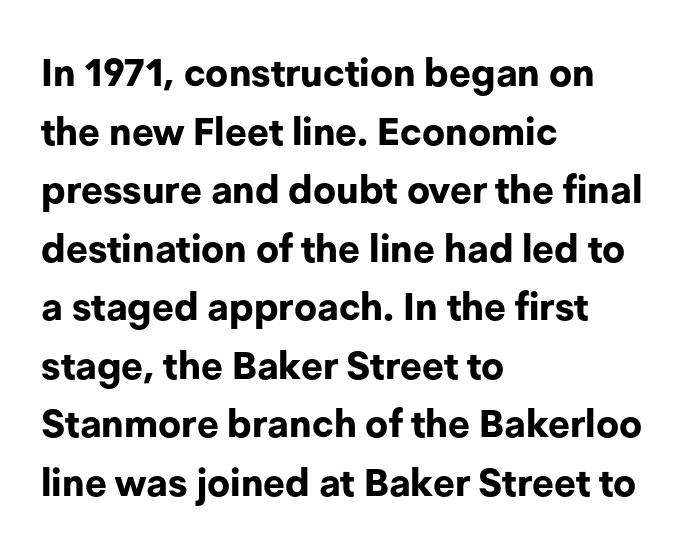
Q: Is the text bold? A: Yes.
Q: Is the text italic (slanted)? A: No, it is upright.
Q: Is the typeface a serif or a sans-serif typeface? A: Sans-serif.
Q: Is the text underlined? A: No.
Q: How is the paragraph aligned? A: Left-aligned.
Q: Is the spacing between letters normal or unusually wide? A: Normal.
Q: Is the spacing between lines tight, normal or loose? A: Normal.
Q: Width (condensed, normal, or wide)? A: Normal.
Q: Stroke contrast? A: Low.
Q: x-height? A: Medium.
Q: Monospaced? A: No.
